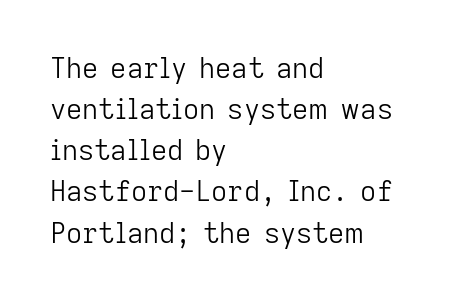
{"serif": "no", "italic": "no", "bold": "no", "weight": "light", "width": "normal", "stroke_contrast": "low", "x_height": "medium", "monospaced": "no", "underline": "no", "align": "left", "line_spacing": "normal", "line_spacing_ratio": 1.47, "letter_spacing": "normal", "letter_spacing_em": 0.0, "glyph_px": 28}
